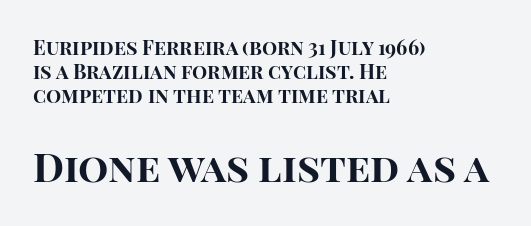
Horizontally, the lines are justified to the leading edge only. A sans-serif font was chosen for this passage. Every character sits straight up, as roman type does. The letters advance in unequal steps, a hallmark of proportional type. These two chunks differ in scale, with the bottom chunk taking the larger measure.
